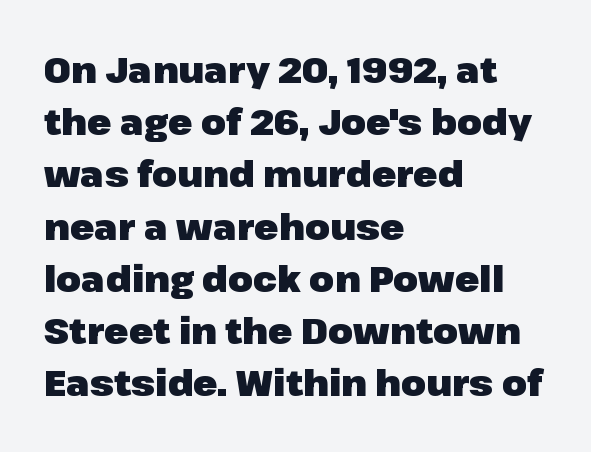
Q: Is the text bold? A: Yes.
Q: Is the text italic (slanted)? A: No, it is upright.
Q: Is the typeface a serif or a sans-serif typeface? A: Sans-serif.
Q: Is the text underlined? A: No.
Q: How is the paragraph aligned? A: Left-aligned.
Q: Is the spacing between letters normal or unusually wide? A: Normal.
Q: Is the spacing between lines tight, normal or loose? A: Normal.
Q: Width (condensed, normal, or wide)? A: Normal.
Q: Stroke contrast? A: Low.
Q: x-height? A: Medium.
Q: Monospaced? A: No.
